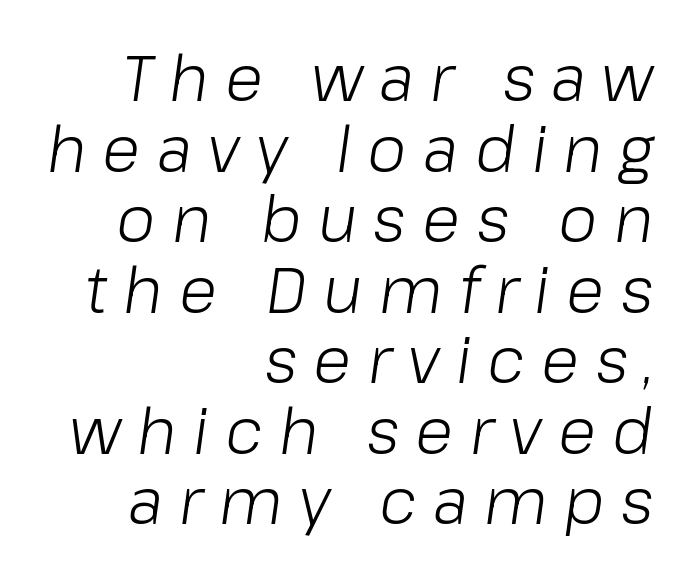
{"italic": "yes", "lean": "right", "slant_degrees": 8, "bold": "no", "weight": "light", "width": "normal", "stroke_contrast": "low", "x_height": "medium", "monospaced": "no", "underline": "no", "align": "right", "line_spacing": "tight", "line_spacing_ratio": 1.12, "letter_spacing": "wide", "letter_spacing_em": 0.26, "glyph_px": 63}
